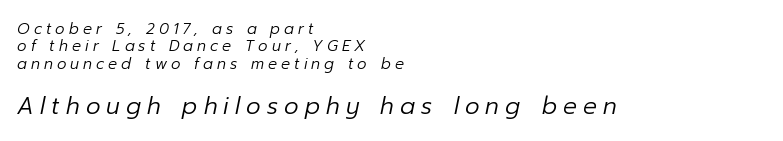
Q: Is the text bold? A: No.
Q: Is the text italic (slanted)? A: Yes, it leans right by about 12 degrees.
Q: Is the text underlined? A: No.
Q: How is the paragraph aligned? A: Left-aligned.
Q: Is the spacing between letters normal or unusually wide? A: Unusually wide.
Q: Which block of text is set in a larger size, the first (top) or the second (bottom)? A: The second (bottom) one.
